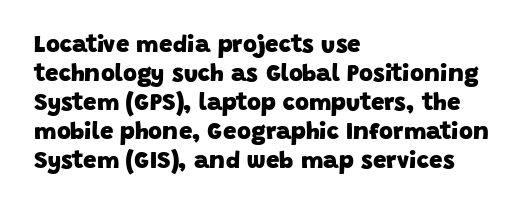
Q: Is the text bold? A: Yes.
Q: Is the text underlined? A: No.
Q: How is the paragraph aligned? A: Left-aligned.
Q: Is the spacing between letters normal or unusually wide? A: Normal.
